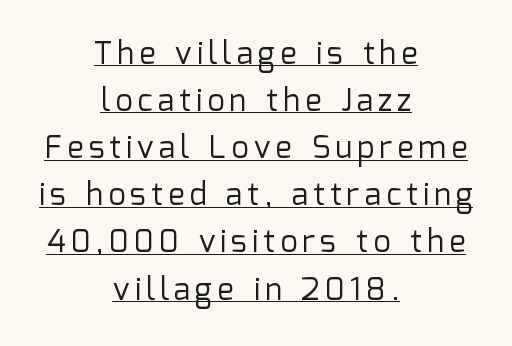
{"serif": "no", "italic": "no", "bold": "no", "weight": "regular", "width": "normal", "stroke_contrast": "low", "x_height": "medium", "monospaced": "no", "underline": "yes", "align": "center", "line_spacing": "normal", "line_spacing_ratio": 1.52, "glyph_px": 31}
